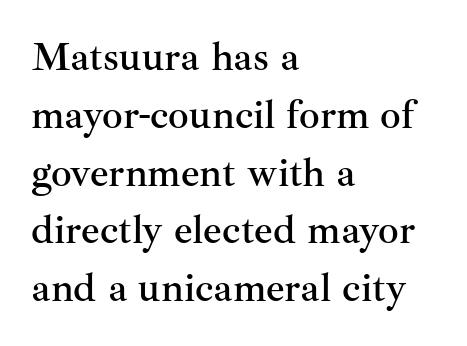
The image shows 41 px serif type, upright; set left-aligned, normal line spacing (1.41x), normal letter spacing, not underlined; medium stroke contrast and a small x-height.
